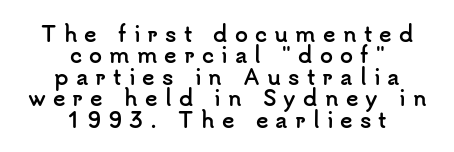
Q: Is the text bold? A: Yes.
Q: Is the text italic (slanted)? A: No, it is upright.
Q: Is the text underlined? A: No.
Q: How is the paragraph aligned? A: Centered.
Q: Is the spacing between letters normal or unusually wide? A: Unusually wide.
Q: Is the spacing between lines tight, normal or loose? A: Tight.
